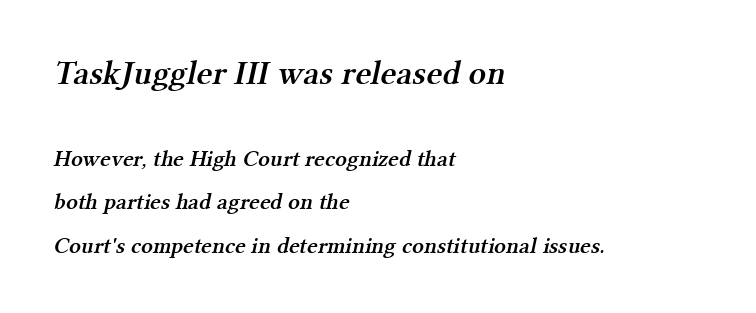
Q: Is the text bold? A: Semi-bold.
Q: Is the typeface a serif or a sans-serif typeface? A: Serif.
Q: Is the text underlined? A: No.
Q: How is the paragraph aligned? A: Left-aligned.
Q: Is the spacing between letters normal or unusually wide? A: Normal.
Q: Is the spacing between lines tight, normal or loose? A: Loose.
Q: Which block of text is set in a larger size, the first (top) or the second (bottom)? A: The first (top) one.
Q: Width (condensed, normal, or wide)? A: Normal.
Q: Stroke contrast? A: Medium.
Q: x-height? A: Medium.
Q: Monospaced? A: No.
